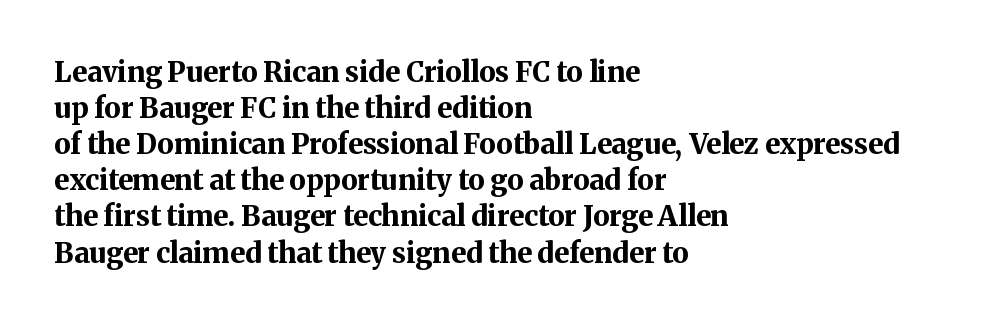
Upright lettering throughout. Letterform terminals end in serifs throughout the passage. The tracking reads as untouched default to a designer's eye. These lines stack with their left ends in a neat column.
